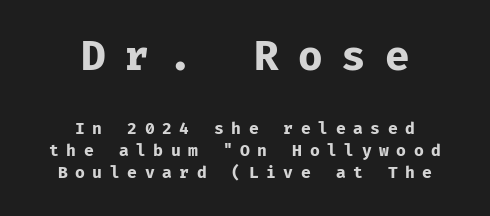
{"serif": "no", "italic": "no", "bold": "yes", "weight": "bold", "width": "normal", "stroke_contrast": "low", "x_height": "medium", "underline": "no", "align": "center", "line_spacing": "normal", "line_spacing_ratio": 1.36, "letter_spacing": "wide", "letter_spacing_em": 0.47, "larger_block": "first", "size_ratio": 2.5, "glyph_px": 40}
